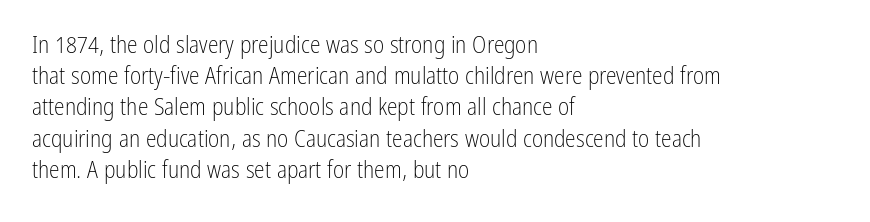
The image shows 24 px text type, upright; set left-aligned, normal line spacing (1.3x), normal letter spacing, not underlined.
